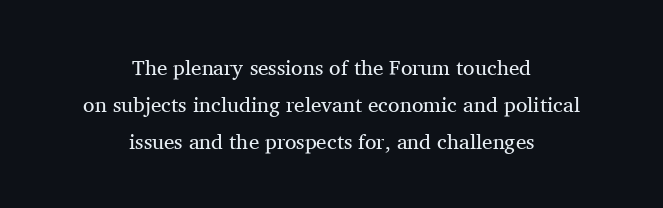
Q: Is the text bold? A: No.
Q: Is the text italic (slanted)? A: No, it is upright.
Q: Is the text underlined? A: No.
Q: How is the paragraph aligned? A: Centered.
Q: Is the spacing between letters normal or unusually wide? A: Normal.
